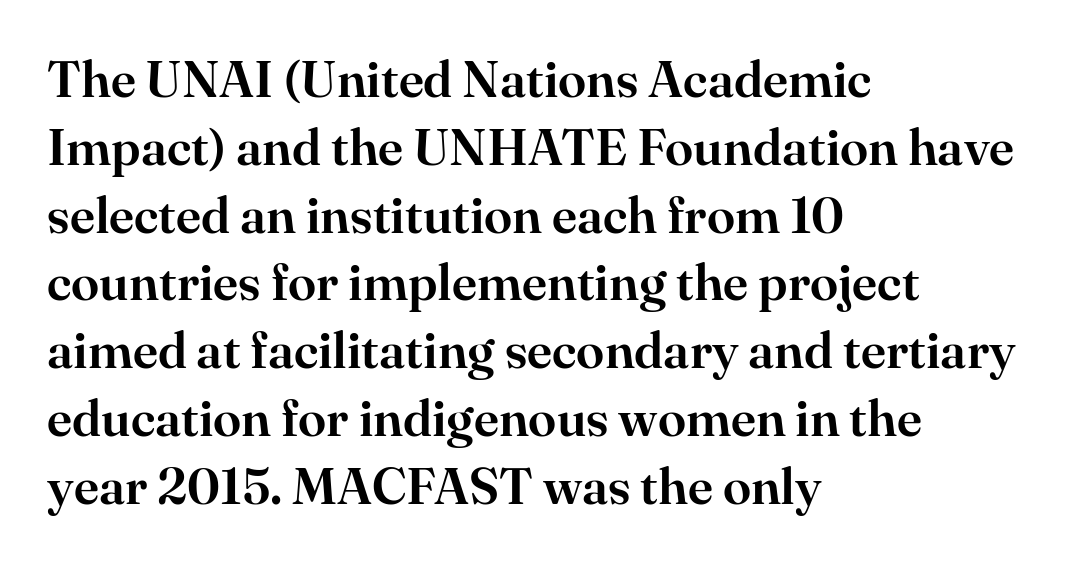
{"serif": "yes", "italic": "no", "width": "normal", "stroke_contrast": "high", "x_height": "small", "monospaced": "no", "underline": "no", "align": "left", "line_spacing": "normal", "line_spacing_ratio": 1.33, "letter_spacing": "normal", "letter_spacing_em": 0.0, "glyph_px": 51}
